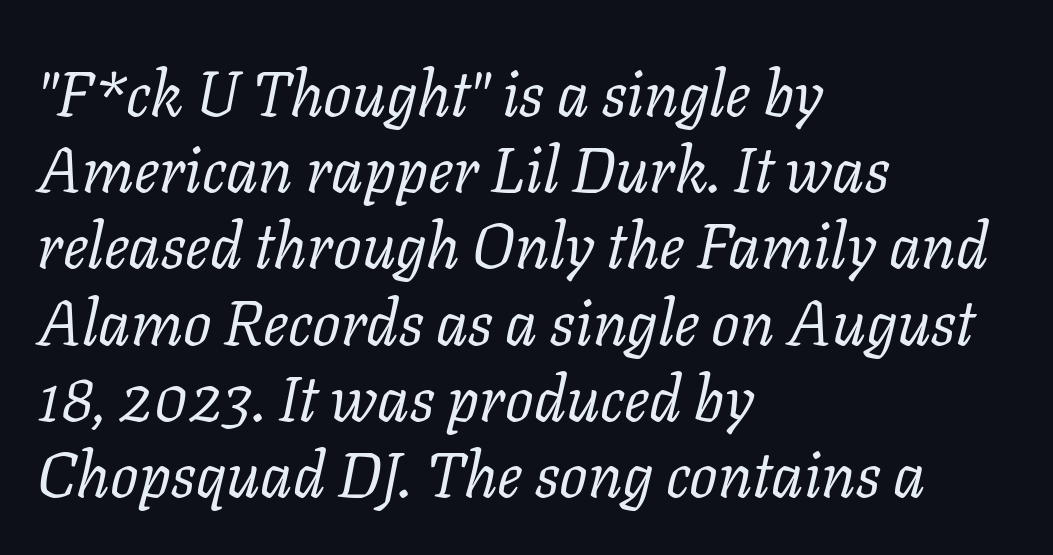
Q: Is the text bold? A: No.
Q: Is the text italic (slanted)? A: Yes, it leans right by about 11 degrees.
Q: Is the typeface a serif or a sans-serif typeface? A: Serif.
Q: Is the text underlined? A: No.
Q: How is the paragraph aligned? A: Left-aligned.
Q: Is the spacing between letters normal or unusually wide? A: Normal.
Q: Width (condensed, normal, or wide)? A: Normal.
Q: Stroke contrast? A: Low.
Q: x-height? A: Medium.
Q: Monospaced? A: No.
